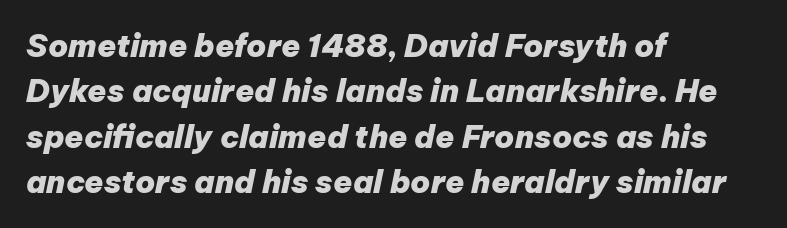
{"italic": "yes", "lean": "right", "slant_degrees": 12, "bold": "yes", "weight": "heavy", "width": "normal", "stroke_contrast": "low", "x_height": "medium", "monospaced": "no", "underline": "no", "align": "left", "line_spacing": "normal", "line_spacing_ratio": 1.46, "letter_spacing": "normal", "letter_spacing_em": 0.0, "glyph_px": 31}
